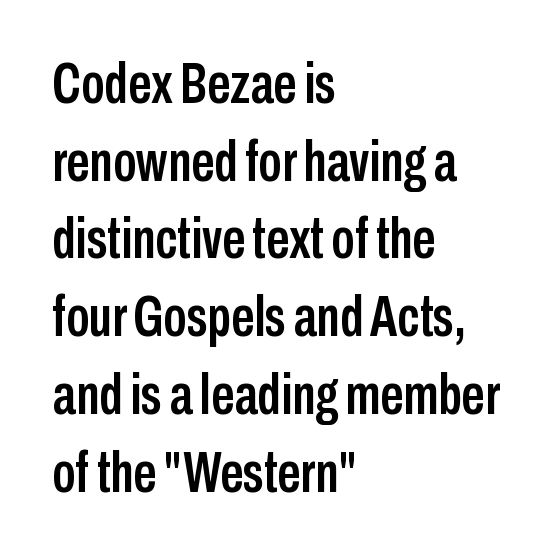
Q: Is the text italic (slanted)? A: No, it is upright.
Q: Is the typeface a serif or a sans-serif typeface? A: Sans-serif.
Q: Is the text underlined? A: No.
Q: How is the paragraph aligned? A: Left-aligned.
Q: Is the spacing between letters normal or unusually wide? A: Normal.
Q: Is the spacing between lines tight, normal or loose? A: Normal.
Q: Width (condensed, normal, or wide)? A: Condensed.
Q: Stroke contrast? A: Low.
Q: x-height? A: Medium.
Q: Monospaced? A: No.
